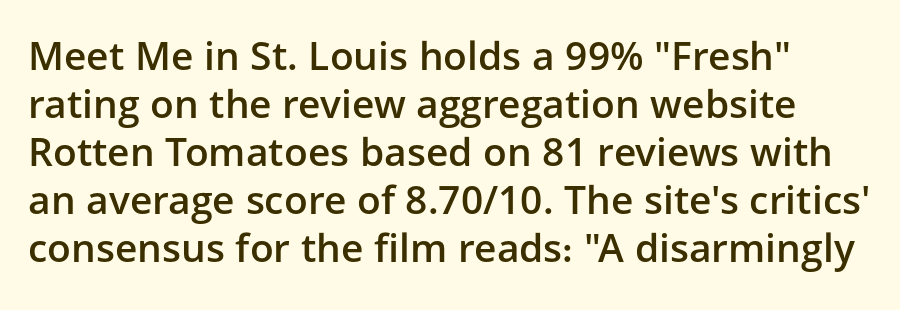
The image shows 39 px semibold sans-serif type, upright; set line spacing 1.23x, normal letter spacing, not underlined; low stroke contrast and a medium x-height.
